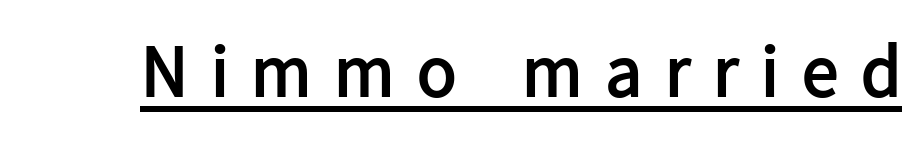
{"serif": "no", "italic": "no", "bold": "yes", "weight": "semibold", "width": "normal", "stroke_contrast": "low", "x_height": "medium", "monospaced": "no", "underline": "yes", "letter_spacing": "wide", "letter_spacing_em": 0.31, "glyph_px": 73}
